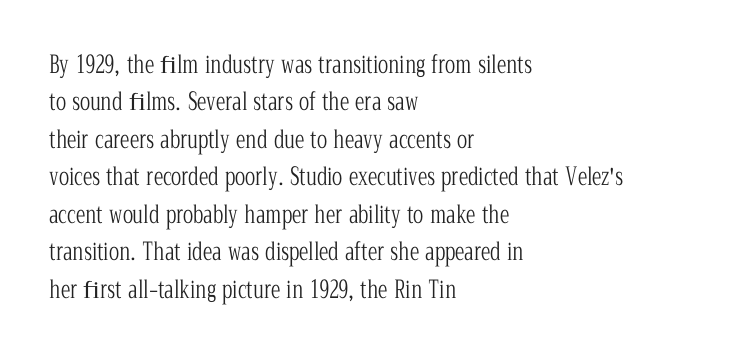
The image shows 24 px text type, upright; set left-aligned, normal line spacing (1.56x), normal letter spacing, not underlined.
